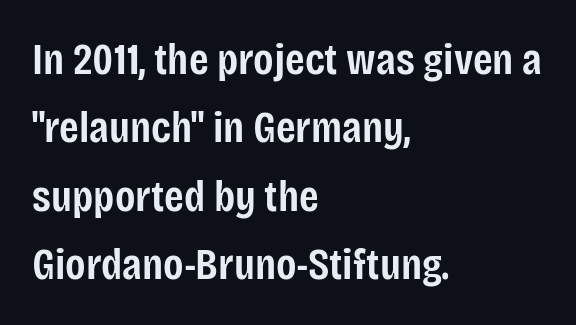
Q: Is the text bold? A: Semi-bold.
Q: Is the text italic (slanted)? A: No, it is upright.
Q: Is the typeface a serif or a sans-serif typeface? A: Sans-serif.
Q: Is the text underlined? A: No.
Q: How is the paragraph aligned? A: Left-aligned.
Q: Is the spacing between letters normal or unusually wide? A: Normal.
Q: Is the spacing between lines tight, normal or loose? A: Normal.
Q: Width (condensed, normal, or wide)? A: Condensed.
Q: Stroke contrast? A: Low.
Q: x-height? A: Large.
Q: Monospaced? A: No.
